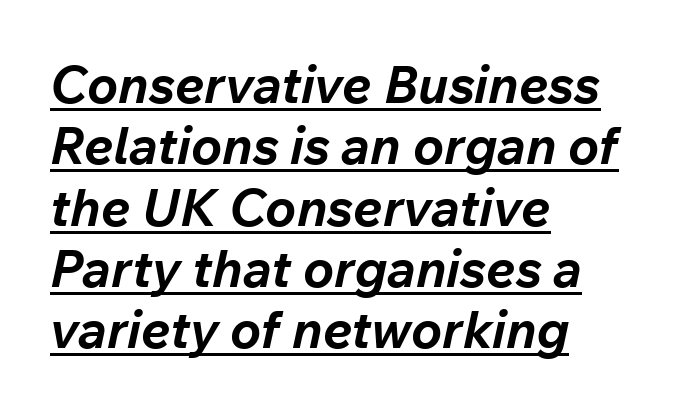
Q: Is the text bold? A: Yes.
Q: Is the text italic (slanted)? A: Yes, it leans right by about 12 degrees.
Q: Is the text underlined? A: Yes.
Q: How is the paragraph aligned? A: Left-aligned.
Q: Is the spacing between letters normal or unusually wide? A: Normal.
Q: Width (condensed, normal, or wide)? A: Normal.
Q: Stroke contrast? A: Low.
Q: x-height? A: Medium.
Q: Monospaced? A: No.
